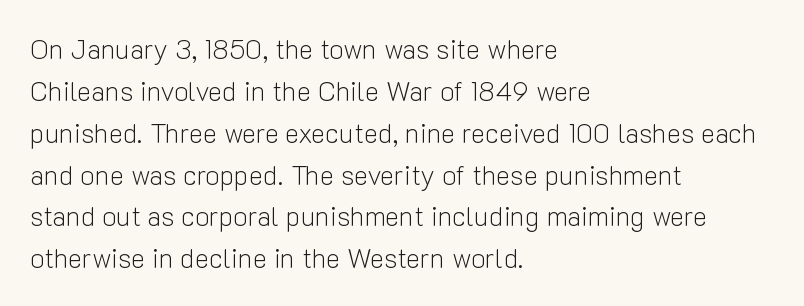
Q: Is the text bold? A: No.
Q: Is the text italic (slanted)? A: No, it is upright.
Q: Is the text underlined? A: No.
Q: How is the paragraph aligned? A: Left-aligned.
Q: Is the spacing between letters normal or unusually wide? A: Normal.
Q: Is the spacing between lines tight, normal or loose? A: Normal.
